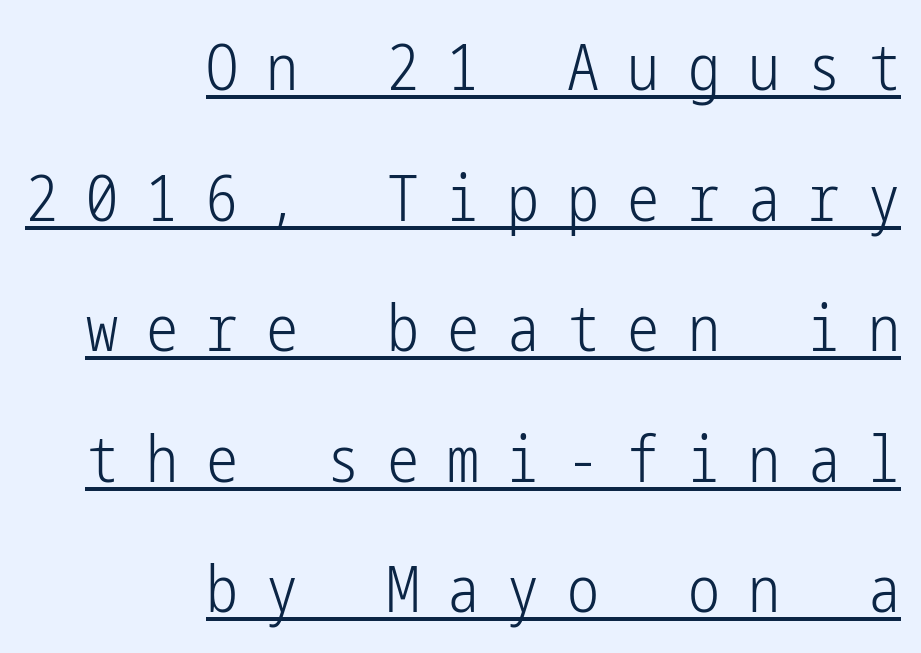
Q: Is the text bold? A: No.
Q: Is the text italic (slanted)? A: No, it is upright.
Q: Is the typeface a serif or a sans-serif typeface? A: Sans-serif.
Q: Is the text underlined? A: Yes.
Q: How is the paragraph aligned? A: Right-aligned.
Q: Is the spacing between letters normal or unusually wide? A: Unusually wide.
Q: Is the spacing between lines tight, normal or loose? A: Loose.
Q: Width (condensed, normal, or wide)? A: Condensed.
Q: Stroke contrast? A: Low.
Q: x-height? A: Medium.
